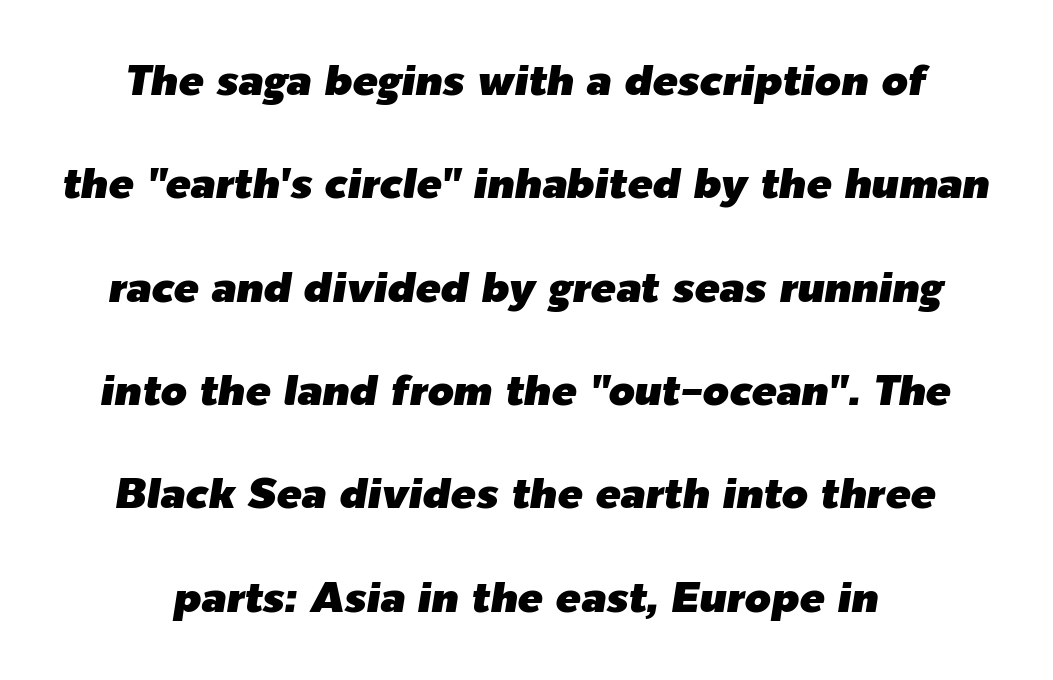
Q: Is the text italic (slanted)? A: Yes, it leans right by about 9 degrees.
Q: Is the text underlined? A: No.
Q: How is the paragraph aligned? A: Centered.
Q: Is the spacing between letters normal or unusually wide? A: Normal.
Q: Is the spacing between lines tight, normal or loose? A: Loose.
Q: Width (condensed, normal, or wide)? A: Normal.
Q: Stroke contrast? A: Low.
Q: x-height? A: Medium.
Q: Monospaced? A: No.
